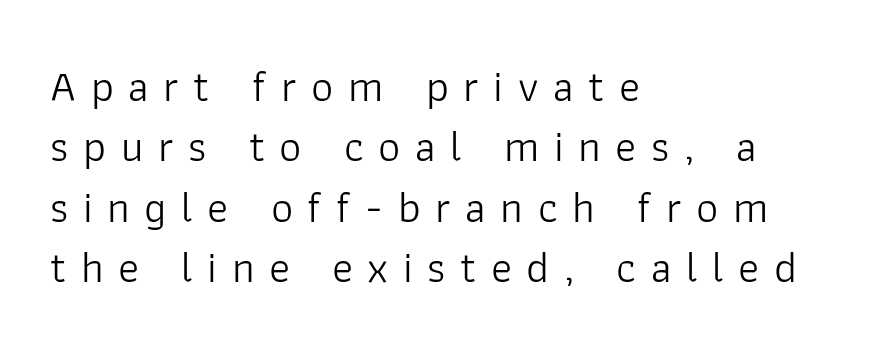
Designer's note — italics off, roman on. How would I describe the line gaps? Plain and ordinary. The rendering uses natural spacing where letterforms have individual widths. Bold? No — there's no thickening of the strokes. Letterform terminals end flat and unadorned throughout the passage. The rag falls on the right side of this text block.
